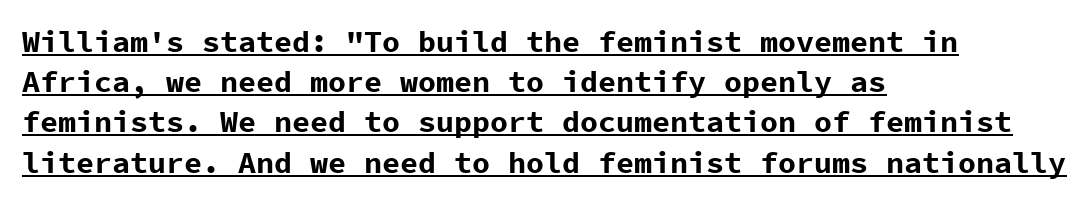
The image shows 30 px bold sans-serif type, upright, monospaced; set left-aligned, normal line spacing (1.34x), normal letter spacing, underlined; low stroke contrast and a medium x-height.
